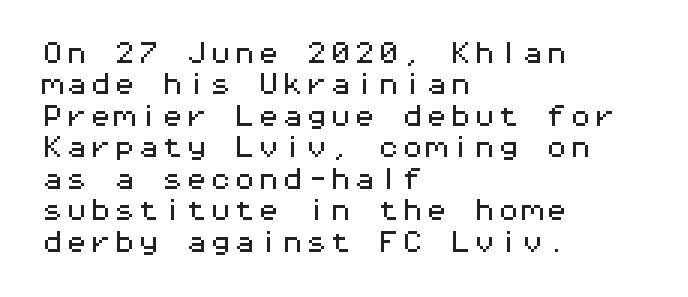
Q: Is the text italic (slanted)? A: No, it is upright.
Q: Is the text underlined? A: No.
Q: How is the paragraph aligned? A: Left-aligned.
Q: Is the spacing between letters normal or unusually wide? A: Normal.
Q: Is the spacing between lines tight, normal or loose? A: Normal.
